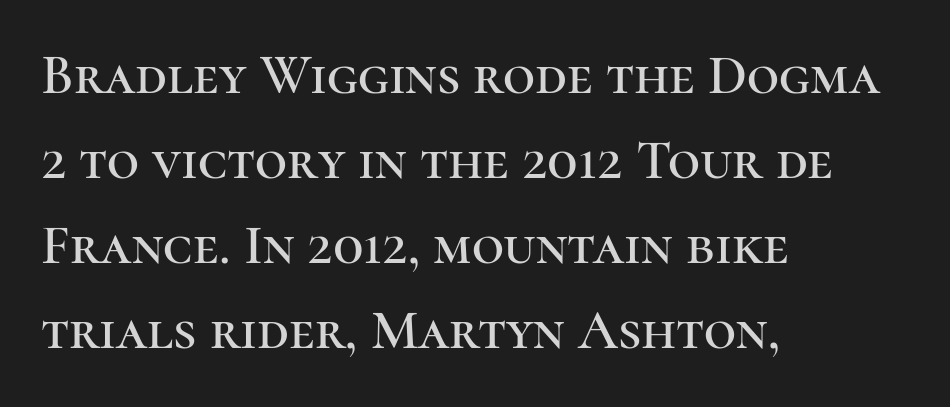
The image shows 56 px serif type, upright; set left-aligned, normal line spacing (1.52x), normal letter spacing, not underlined; high stroke contrast and a medium x-height.
